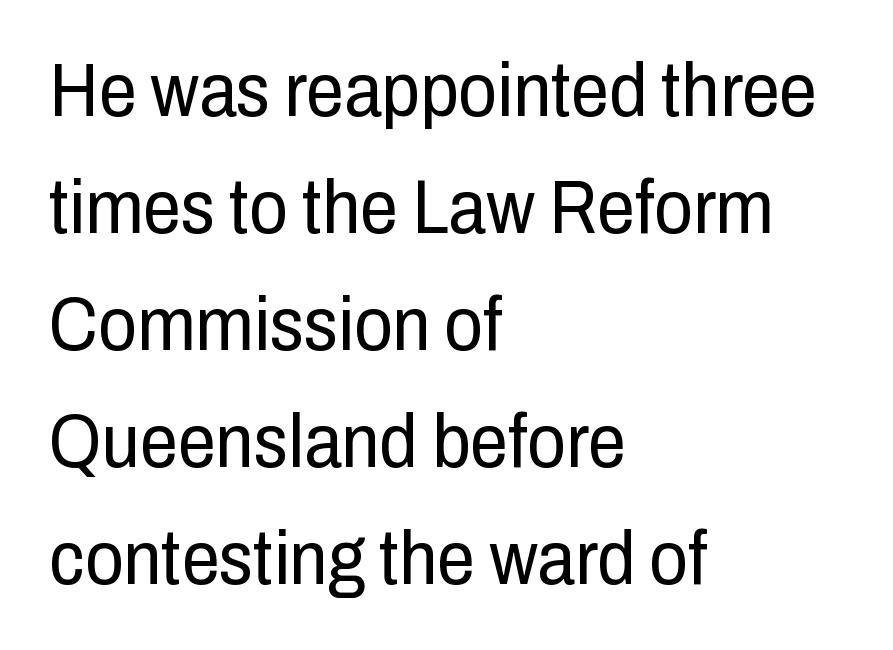
Here the designer chose a conventional face with non-uniform glyph widths. The line texture is even and compact thanks to regular tracking. Italic? Not at all — the glyphs are vertical. Anything drawn beneath the words? Only blank space. Notice how descenders clear the ascenders below comfortably — that's standard leading.
